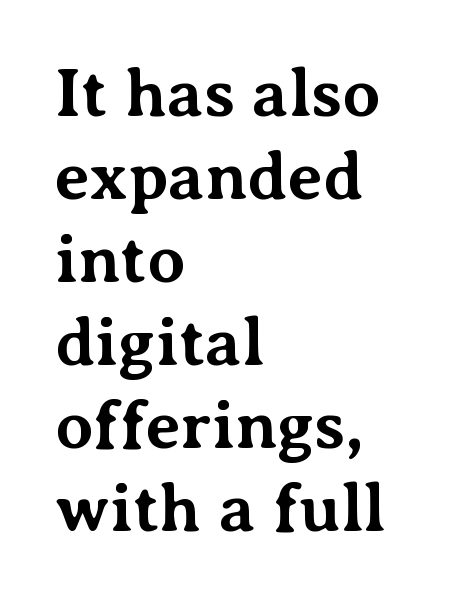
Q: Is the text bold? A: Yes.
Q: Is the text italic (slanted)? A: No, it is upright.
Q: Is the typeface a serif or a sans-serif typeface? A: Serif.
Q: Is the text underlined? A: No.
Q: How is the paragraph aligned? A: Left-aligned.
Q: Is the spacing between letters normal or unusually wide? A: Normal.
Q: Width (condensed, normal, or wide)? A: Normal.
Q: Stroke contrast? A: Medium.
Q: x-height? A: Medium.
Q: Monospaced? A: No.
